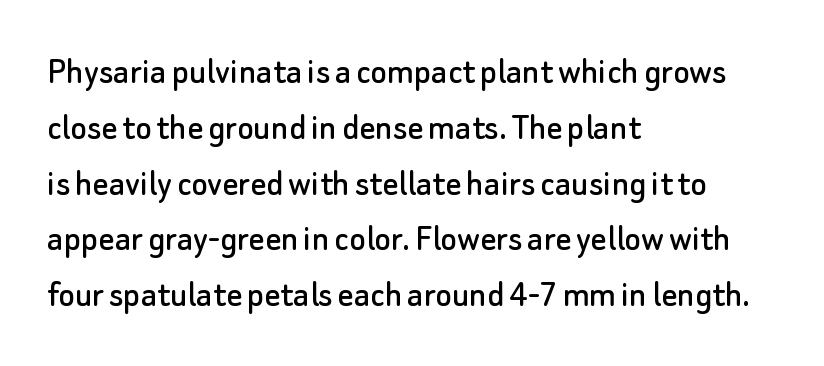
Q: Is the text italic (slanted)? A: No, it is upright.
Q: Is the typeface a serif or a sans-serif typeface? A: Sans-serif.
Q: Is the text underlined? A: No.
Q: How is the paragraph aligned? A: Left-aligned.
Q: Is the spacing between letters normal or unusually wide? A: Normal.
Q: Is the spacing between lines tight, normal or loose? A: Normal.
Q: Width (condensed, normal, or wide)? A: Normal.
Q: Stroke contrast? A: Low.
Q: x-height? A: Small.
Q: Monospaced? A: No.
